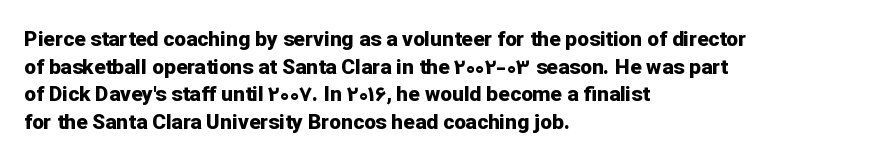
The image shows 21 px bold type, upright; set left-aligned, normal line spacing (1.32x), normal letter spacing, not underlined.
